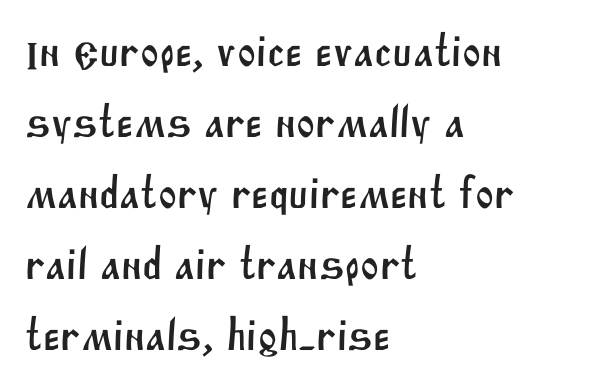
The image shows 45 px sans-serif type; set left-aligned, normal line spacing (1.58x), normal letter spacing, not underlined; medium stroke contrast and a large x-height.
